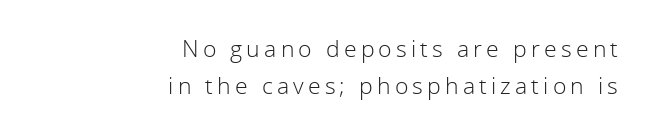
If you measured baseline to baseline, you'd find a middling distance. This rendering features lettering with no underline. Stroke thickness stays within the range of a standard reading face or lighter. Notice how the stems are strictly vertical — no italics here. Layout note: lines flush right.
